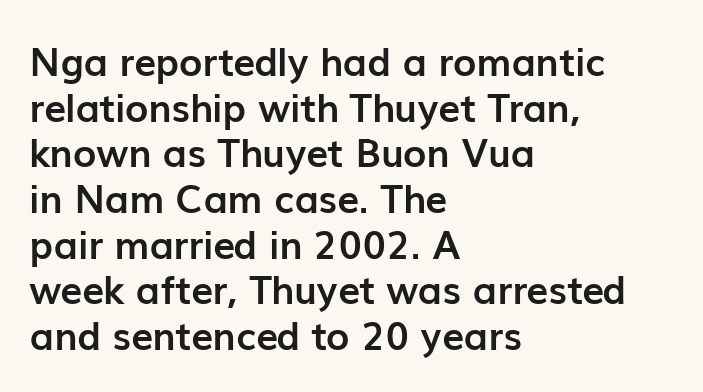
The image shows 39 px semibold sans-serif type, upright; set left-aligned, line spacing 1.17x, normal letter spacing, not underlined; low stroke contrast and a medium x-height.
